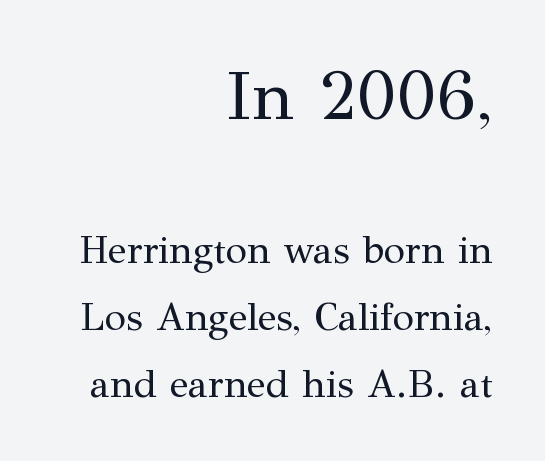
{"serif": "yes", "italic": "no", "bold": "no", "weight": "regular", "width": "normal", "stroke_contrast": "medium", "x_height": "medium", "monospaced": "no", "underline": "no", "align": "right", "line_spacing_ratio": 1.71, "letter_spacing": "normal", "letter_spacing_em": 0.0, "larger_block": "first", "size_ratio": 1.77, "glyph_px": 69}
